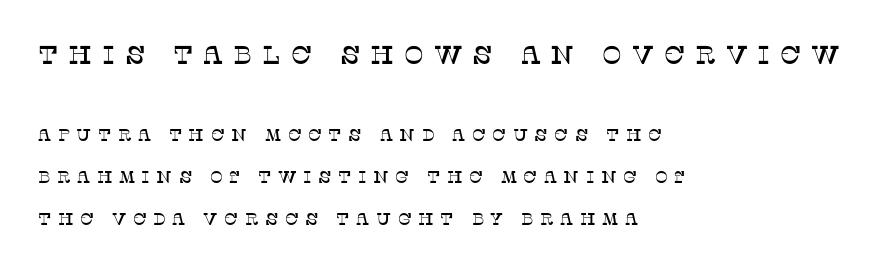
{"italic": "no", "underline": "no", "align": "left", "line_spacing": "loose", "line_spacing_ratio": 2.49, "letter_spacing": "wide", "letter_spacing_em": 0.38, "larger_block": "first", "size_ratio": 1.53, "glyph_px": 26}
